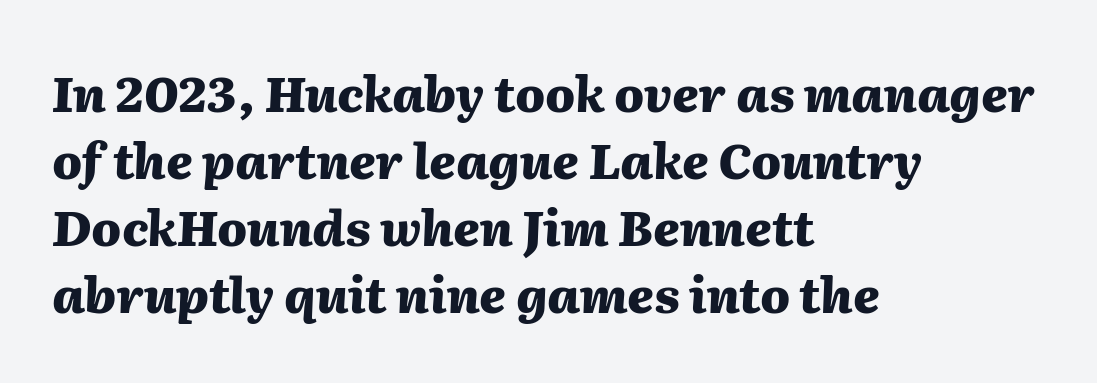
Each glyph is drawn with heavy, bold strokes. Leading: standard. The glyphs are unaccompanied by any horizontal stroke below them. Notice how the passage keeps a crisp vertical edge on the left only. You can tell it's italic because the verticals aren't actually vertical.
